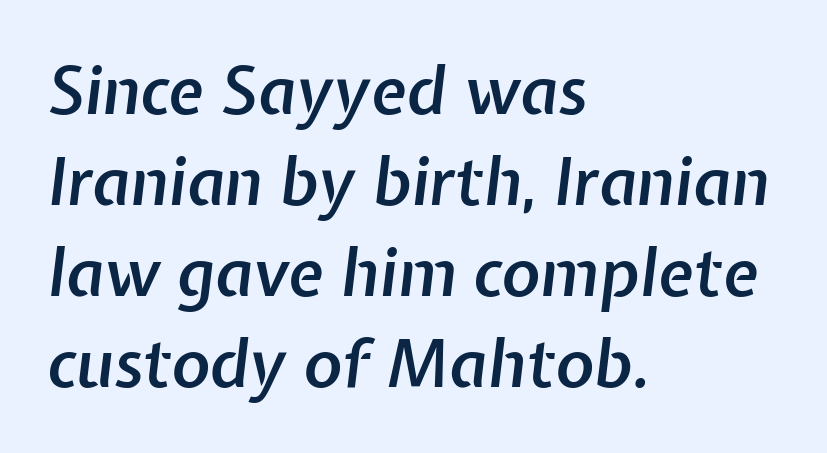
Q: Is the text bold? A: Semi-bold.
Q: Is the text italic (slanted)? A: Yes, it leans right by about 7 degrees.
Q: Is the text underlined? A: No.
Q: How is the paragraph aligned? A: Left-aligned.
Q: Is the spacing between letters normal or unusually wide? A: Normal.
Q: Is the spacing between lines tight, normal or loose? A: Normal.
Q: Width (condensed, normal, or wide)? A: Normal.
Q: Stroke contrast? A: Low.
Q: x-height? A: Medium.
Q: Monospaced? A: No.
